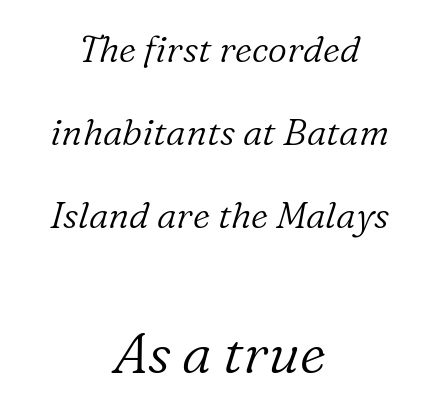
The image shows 56 px light serif type, italic (leaning right); set centered, loose line spacing (2.24x), normal letter spacing, not underlined; the second (bottom) block is 1.51x larger; low stroke contrast and a medium x-height.
